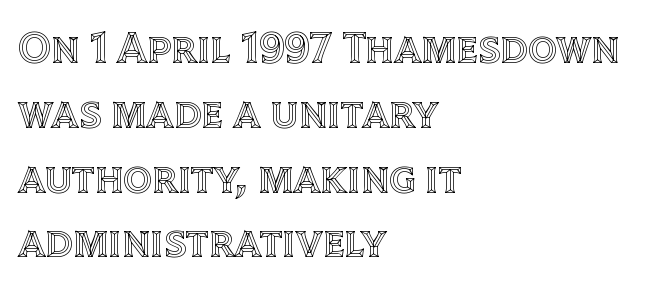
Q: Is the text italic (slanted)? A: No, it is upright.
Q: Is the text underlined? A: No.
Q: How is the paragraph aligned? A: Left-aligned.
Q: Is the spacing between letters normal or unusually wide? A: Normal.
Q: Is the spacing between lines tight, normal or loose? A: Normal.
Q: Width (condensed, normal, or wide)? A: Normal.
Q: x-height? A: Large.
Q: Monospaced? A: No.
